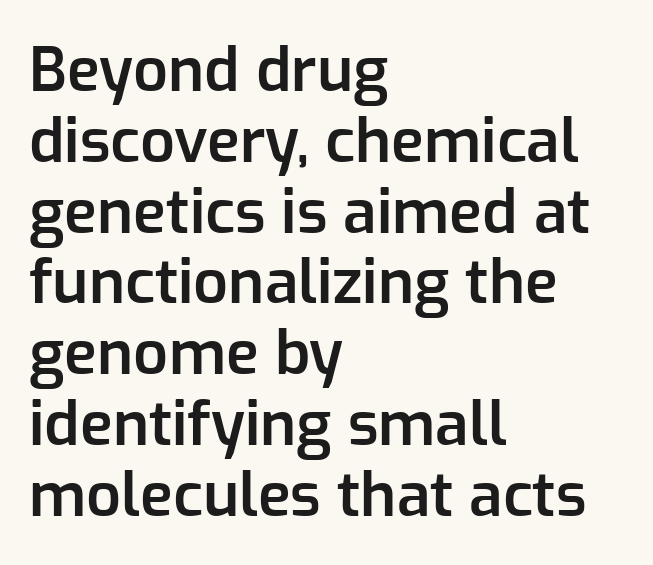
The image shows 61 px semibold sans-serif type, upright; set left-aligned, line spacing 1.16x, normal letter spacing, not underlined; low stroke contrast and a medium x-height.
